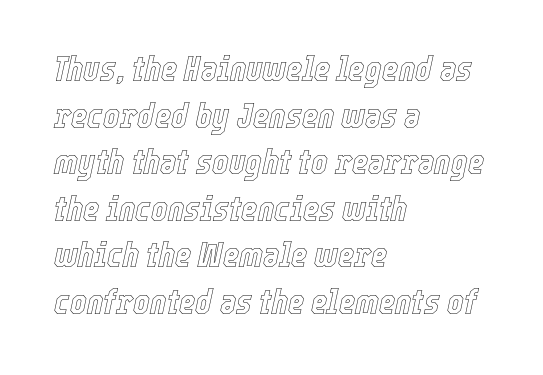
{"italic": "yes", "lean": "right", "slant_degrees": 12, "width": "condensed", "x_height": "medium", "monospaced": "no", "underline": "no", "align": "left", "line_spacing": "normal", "line_spacing_ratio": 1.33, "letter_spacing": "normal", "letter_spacing_em": 0.0, "glyph_px": 35}
